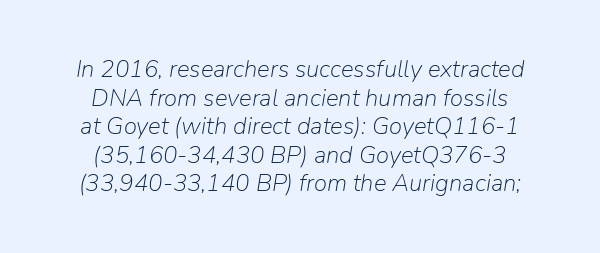
Q: Is the text bold? A: No.
Q: Is the text italic (slanted)? A: Yes, it leans right by about 9 degrees.
Q: Is the text underlined? A: No.
Q: How is the paragraph aligned? A: Centered.
Q: Is the spacing between letters normal or unusually wide? A: Normal.
